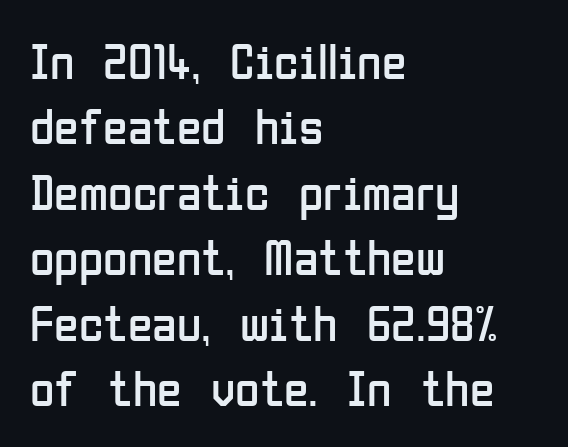
The typeface has the unassuming heft of standard copy or less. Characters remain perfectly vertical along every line. A classic flush-left, rag-right setting is used for this passage. A typesetter would call this proportional, since set widths differ per character.
